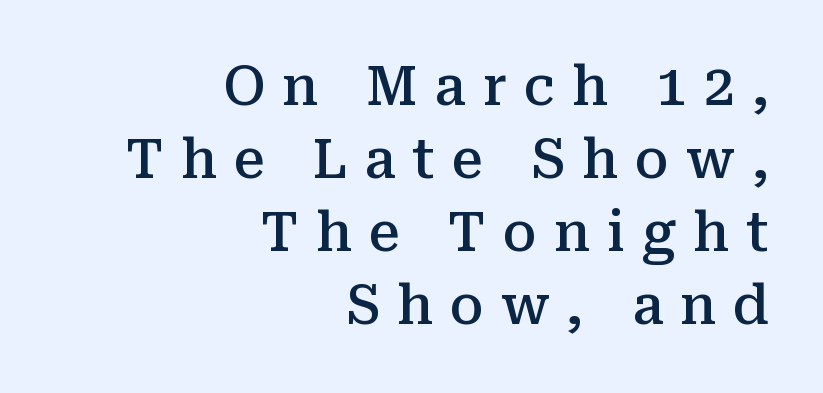
The image shows 55 px semibold serif type, upright; set right-aligned, normal line spacing (1.33x), unusually wide letter spacing (+0.31 em), not underlined; medium stroke contrast and a medium x-height.
